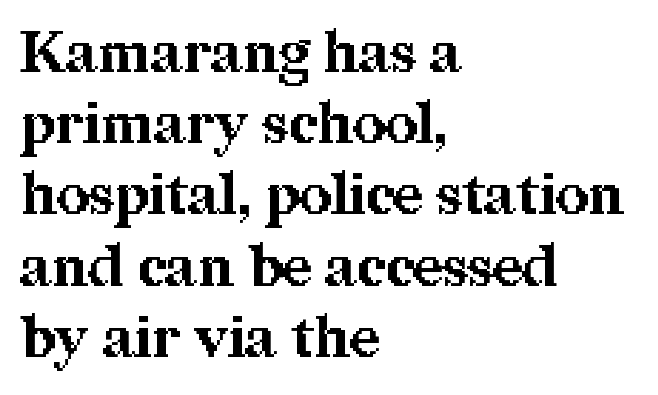
The image shows 57 px bold serif type, upright; set left-aligned, normal line spacing (1.25x), normal letter spacing, not underlined; medium stroke contrast and a medium x-height.
